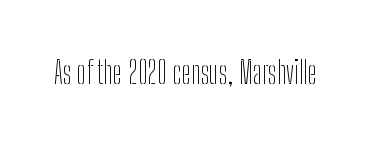
The image shows 31 px thin, condensed sans-serif type, upright; set normal letter spacing, not underlined; low stroke contrast and a medium x-height.
